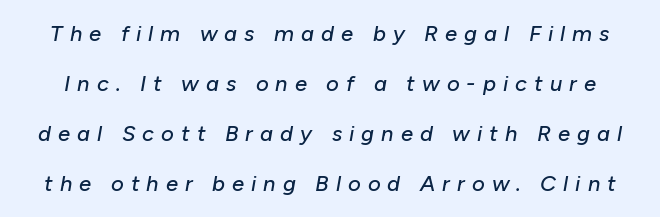
{"italic": "yes", "lean": "right", "slant_degrees": 10, "underline": "no", "line_spacing": "loose", "line_spacing_ratio": 2.27, "letter_spacing": "wide", "letter_spacing_em": 0.32, "glyph_px": 22}
